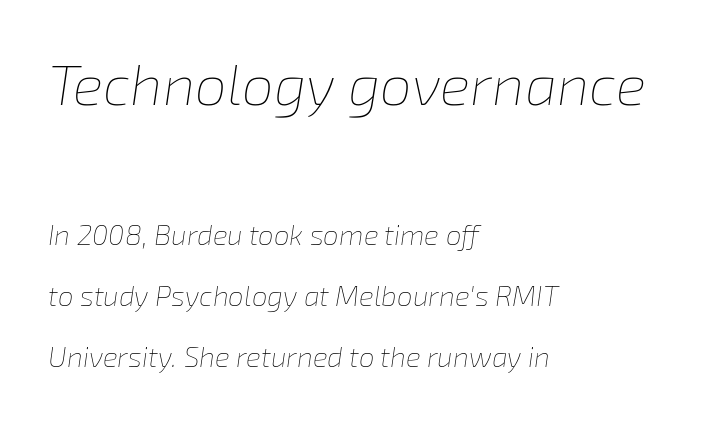
Q: Is the text bold? A: No.
Q: Is the text italic (slanted)? A: Yes, it leans right by about 8 degrees.
Q: Is the text underlined? A: No.
Q: How is the paragraph aligned? A: Left-aligned.
Q: Is the spacing between letters normal or unusually wide? A: Normal.
Q: Is the spacing between lines tight, normal or loose? A: Loose.
Q: Which block of text is set in a larger size, the first (top) or the second (bottom)? A: The first (top) one.
Q: Width (condensed, normal, or wide)? A: Normal.
Q: Stroke contrast? A: Low.
Q: x-height? A: Medium.
Q: Monospaced? A: No.
